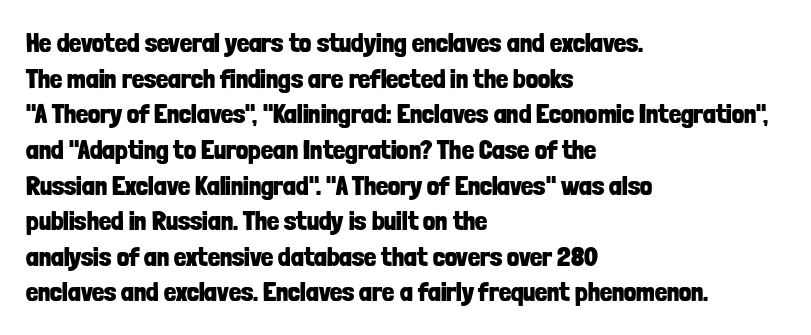
Q: Is the text bold? A: Yes.
Q: Is the text italic (slanted)? A: No, it is upright.
Q: Is the text underlined? A: No.
Q: How is the paragraph aligned? A: Left-aligned.
Q: Is the spacing between letters normal or unusually wide? A: Normal.
Q: Is the spacing between lines tight, normal or loose? A: Normal.
